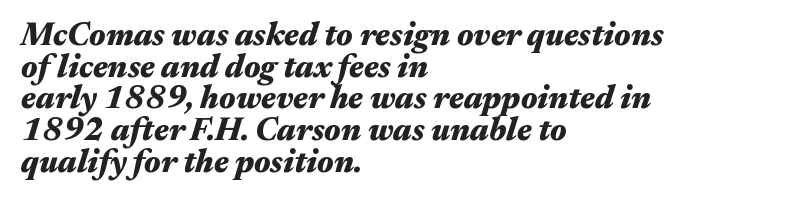
Q: Is the text bold? A: Yes.
Q: Is the text italic (slanted)? A: Yes, it leans right by about 17 degrees.
Q: Is the text underlined? A: No.
Q: How is the paragraph aligned? A: Left-aligned.
Q: Is the spacing between letters normal or unusually wide? A: Normal.
Q: Is the spacing between lines tight, normal or loose? A: Tight.
Q: Width (condensed, normal, or wide)? A: Wide.
Q: Stroke contrast? A: Medium.
Q: x-height? A: Medium.
Q: Monospaced? A: No.
